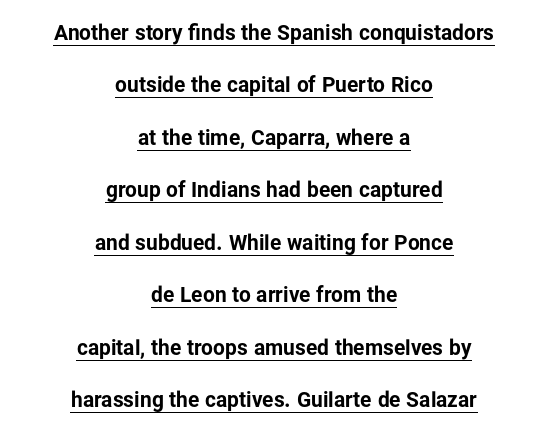
The image shows 21 px bold type, upright; set centered, loose line spacing (2.5x), normal letter spacing, underlined.
